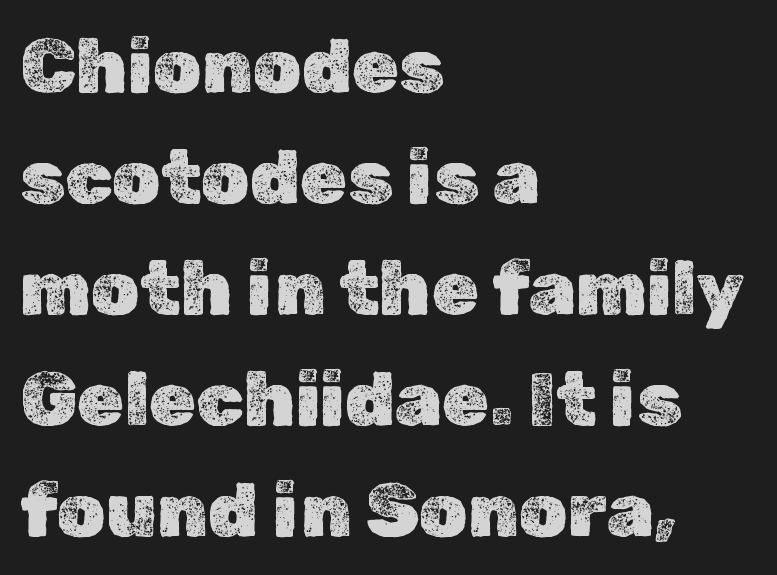
Q: Is the text italic (slanted)? A: No, it is upright.
Q: Is the text underlined? A: No.
Q: How is the paragraph aligned? A: Left-aligned.
Q: Is the spacing between letters normal or unusually wide? A: Normal.
Q: Is the spacing between lines tight, normal or loose? A: Normal.
Q: Width (condensed, normal, or wide)? A: Normal.
Q: x-height? A: Medium.
Q: Monospaced? A: No.
